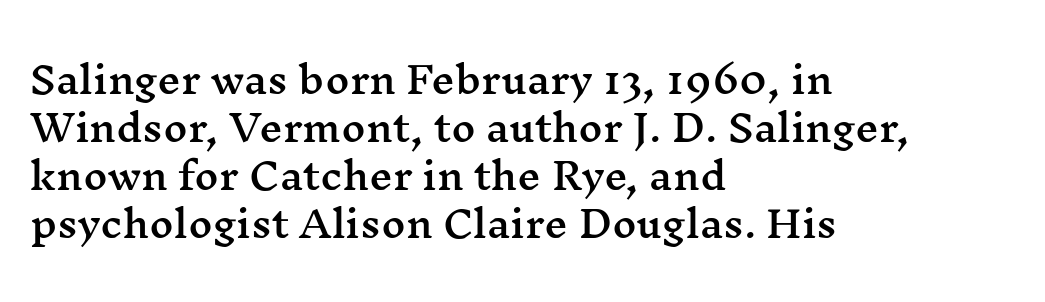
The setting favours the left margin, as ordinary paragraphs usually do. No extra tracking has been applied to these lines. One glance says typical: line gaps are just what's usual. This sample uses a serif face. The baseline area is clear. Do the characters align in a grid? No, the font is proportional.
